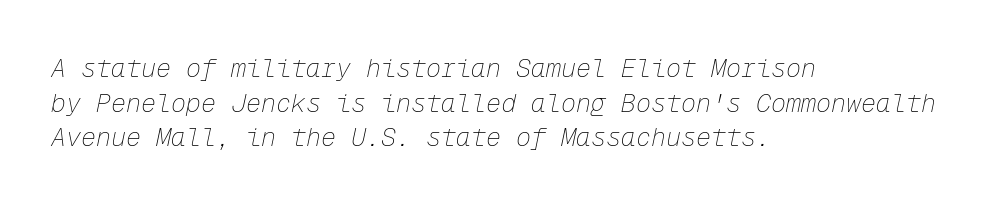
The gap between lines stays unmarked. The cut favours lightness, reaching ordinary text weight at its darkest. Look at the tracking — it's just the regular setting, nothing added. Visually the block forms a straight wall on the left and a jagged coastline on the right.
